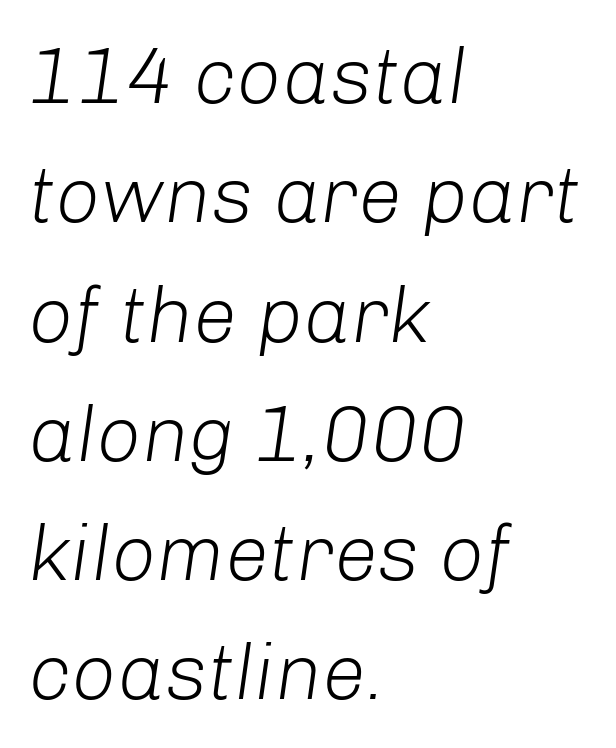
{"italic": "yes", "lean": "right", "slant_degrees": 8, "bold": "no", "weight": "light", "width": "normal", "stroke_contrast": "low", "x_height": "medium", "monospaced": "no", "underline": "no", "align": "left", "line_spacing": "normal", "line_spacing_ratio": 1.51, "letter_spacing": "normal", "letter_spacing_em": 0.0, "glyph_px": 79}
